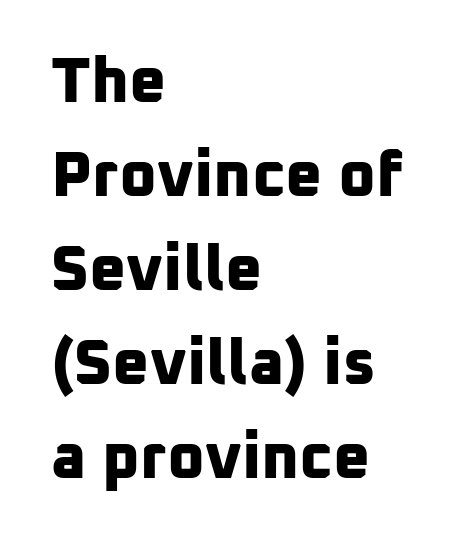
The image shows 64 px bold sans-serif type; set left-aligned, normal line spacing (1.47x), normal letter spacing, not underlined; low stroke contrast and a medium x-height.
